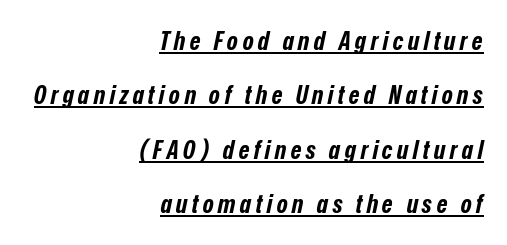
The image shows 26 px bold type, italic (leaning right); set right-aligned, loose line spacing (2.09x), underlined.
